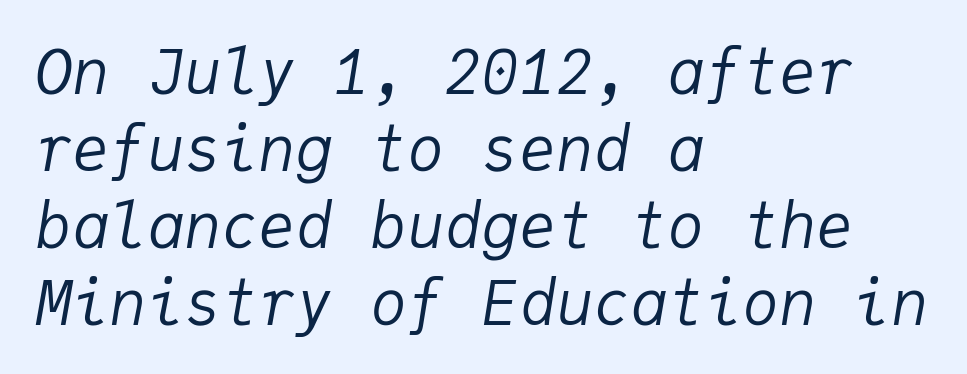
The image shows 62 px regular-weight type, italic (leaning right), monospaced; set left-aligned, line spacing 1.24x, normal letter spacing, not underlined; low stroke contrast and a medium x-height.
